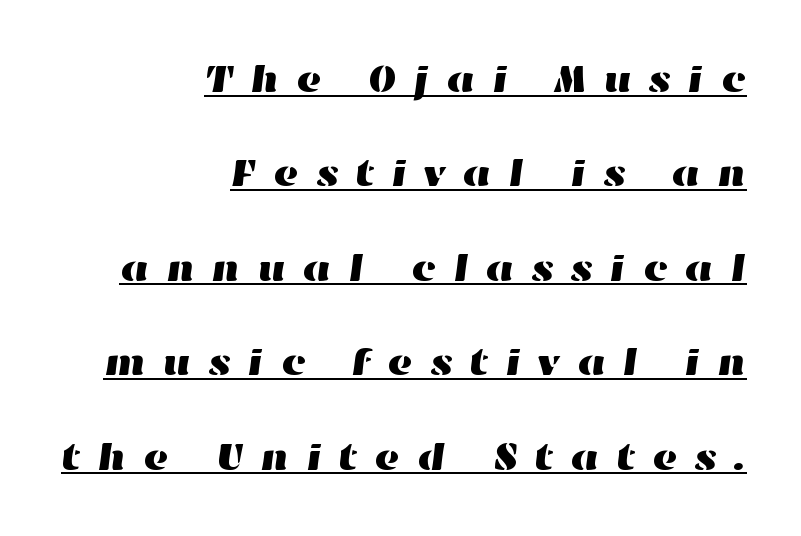
The image shows 39 px wide type; set right-aligned, loose line spacing (2.42x), unusually wide letter spacing (+0.42 em), underlined; high stroke contrast and a medium x-height.
